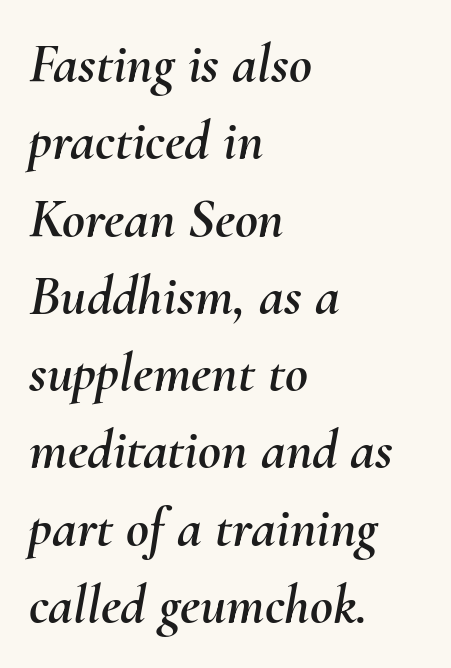
Each letter keeps its own natural width here, so spacing adapts to shape. In CSS terms this would be text-align: left. The block of text has a typical density, with ordinary space between rows. Letters rest on an invisible, unmarked baseline. Nobody touched the tracking dial on this one. There's an unmistakable incline to the writing here.
